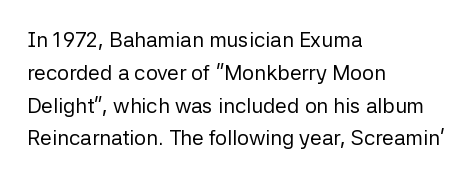
Q: Is the text bold? A: No.
Q: Is the text italic (slanted)? A: No, it is upright.
Q: Is the text underlined? A: No.
Q: How is the paragraph aligned? A: Left-aligned.
Q: Is the spacing between letters normal or unusually wide? A: Normal.
Q: Is the spacing between lines tight, normal or loose? A: Normal.
